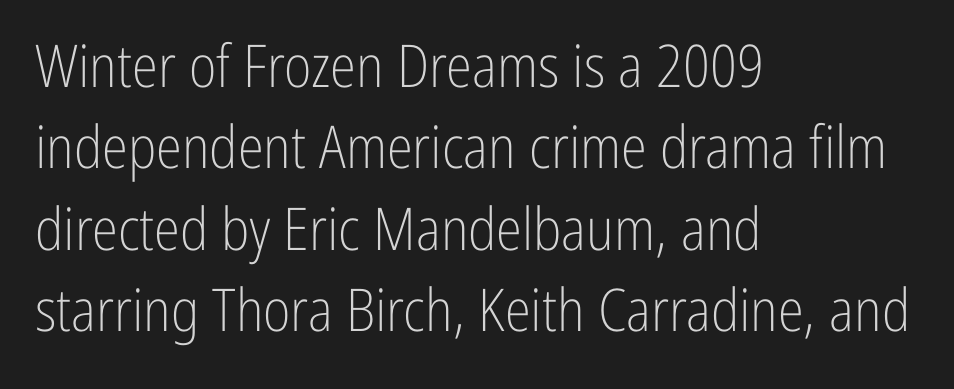
Q: Is the text bold? A: No.
Q: Is the text italic (slanted)? A: No, it is upright.
Q: Is the typeface a serif or a sans-serif typeface? A: Sans-serif.
Q: Is the text underlined? A: No.
Q: How is the paragraph aligned? A: Left-aligned.
Q: Is the spacing between letters normal or unusually wide? A: Normal.
Q: Is the spacing between lines tight, normal or loose? A: Normal.
Q: Width (condensed, normal, or wide)? A: Condensed.
Q: Stroke contrast? A: Low.
Q: x-height? A: Medium.
Q: Monospaced? A: No.
